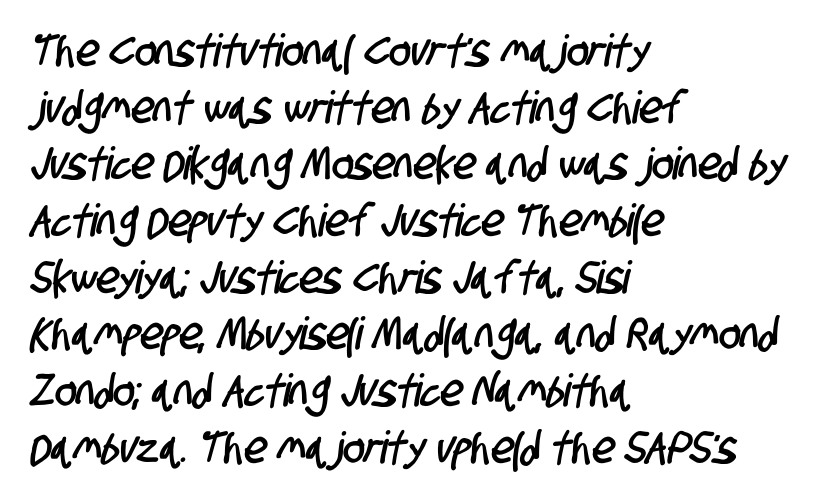
Q: Is the typeface a serif or a sans-serif typeface? A: Sans-serif.
Q: Is the text underlined? A: No.
Q: How is the paragraph aligned? A: Left-aligned.
Q: Is the spacing between letters normal or unusually wide? A: Normal.
Q: Is the spacing between lines tight, normal or loose? A: Normal.
Q: Width (condensed, normal, or wide)? A: Condensed.
Q: Stroke contrast? A: Low.
Q: x-height? A: Large.
Q: Monospaced? A: No.
